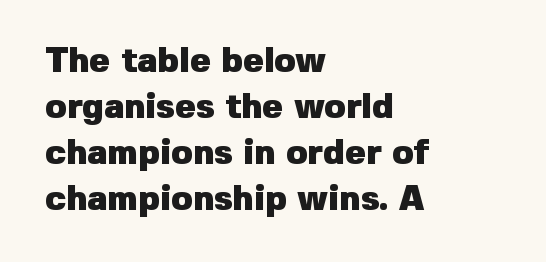
Q: Is the text bold? A: Yes.
Q: Is the text italic (slanted)? A: No, it is upright.
Q: Is the typeface a serif or a sans-serif typeface? A: Sans-serif.
Q: Is the text underlined? A: No.
Q: How is the paragraph aligned? A: Left-aligned.
Q: Is the spacing between letters normal or unusually wide? A: Normal.
Q: Is the spacing between lines tight, normal or loose? A: Normal.
Q: Width (condensed, normal, or wide)? A: Normal.
Q: Stroke contrast? A: Low.
Q: x-height? A: Medium.
Q: Monospaced? A: No.
